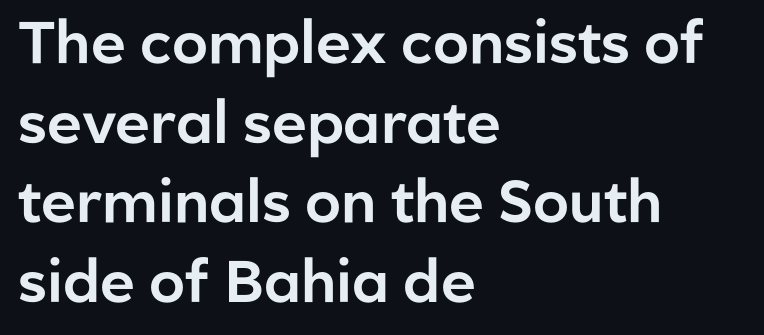
{"serif": "no", "italic": "no", "width": "normal", "stroke_contrast": "low", "x_height": "medium", "monospaced": "no", "underline": "no", "align": "left", "line_spacing": "normal", "line_spacing_ratio": 1.35, "letter_spacing": "normal", "letter_spacing_em": 0.0, "glyph_px": 59}
